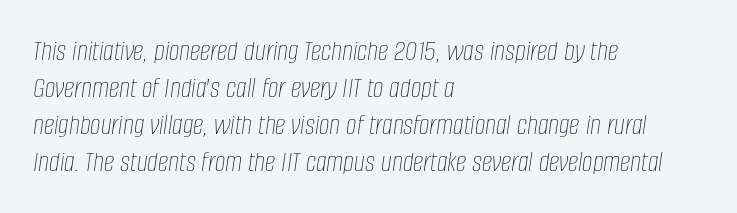
Q: Is the text bold? A: No.
Q: Is the text italic (slanted)? A: Yes, it leans right by about 8 degrees.
Q: Is the text underlined? A: No.
Q: How is the paragraph aligned? A: Left-aligned.
Q: Is the spacing between letters normal or unusually wide? A: Normal.
Q: Width (condensed, normal, or wide)? A: Condensed.
Q: Stroke contrast? A: Low.
Q: x-height? A: Large.
Q: Monospaced? A: No.
